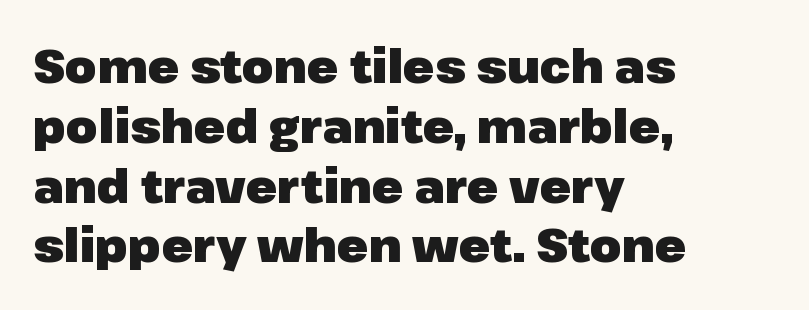
The image shows 46 px heavy sans-serif type, upright; set left-aligned, normal line spacing (1.3x), normal letter spacing, not underlined; low stroke contrast and a medium x-height.
